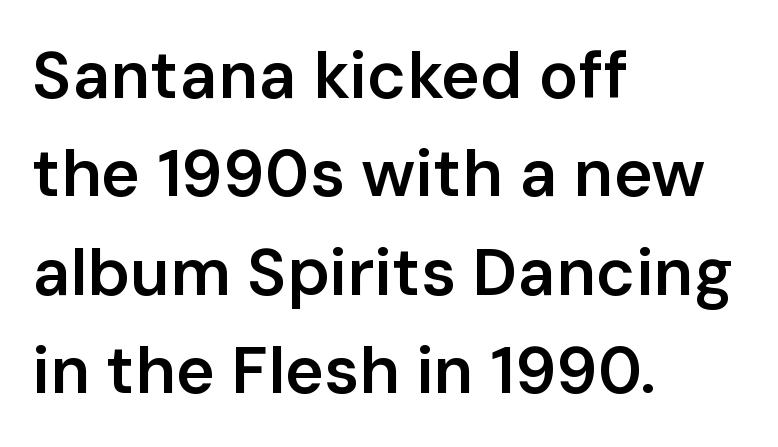
Q: Is the text bold? A: Semi-bold.
Q: Is the text italic (slanted)? A: No, it is upright.
Q: Is the typeface a serif or a sans-serif typeface? A: Sans-serif.
Q: Is the text underlined? A: No.
Q: How is the paragraph aligned? A: Left-aligned.
Q: Is the spacing between letters normal or unusually wide? A: Normal.
Q: Is the spacing between lines tight, normal or loose? A: Normal.
Q: Width (condensed, normal, or wide)? A: Normal.
Q: Stroke contrast? A: Low.
Q: x-height? A: Medium.
Q: Monospaced? A: No.
